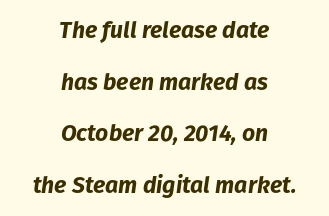
The image shows 23 px bold type, italic (leaning right); set centered, loose line spacing (2.24x), normal letter spacing, not underlined.
